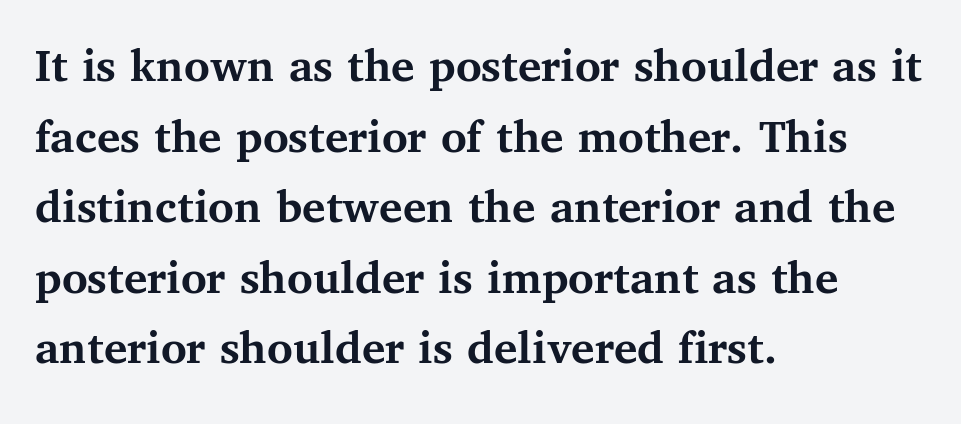
Q: Is the text bold? A: Yes.
Q: Is the text italic (slanted)? A: No, it is upright.
Q: Is the typeface a serif or a sans-serif typeface? A: Serif.
Q: Is the text underlined? A: No.
Q: How is the paragraph aligned? A: Left-aligned.
Q: Is the spacing between letters normal or unusually wide? A: Normal.
Q: Is the spacing between lines tight, normal or loose? A: Normal.
Q: Width (condensed, normal, or wide)? A: Normal.
Q: Stroke contrast? A: Medium.
Q: x-height? A: Medium.
Q: Monospaced? A: No.
